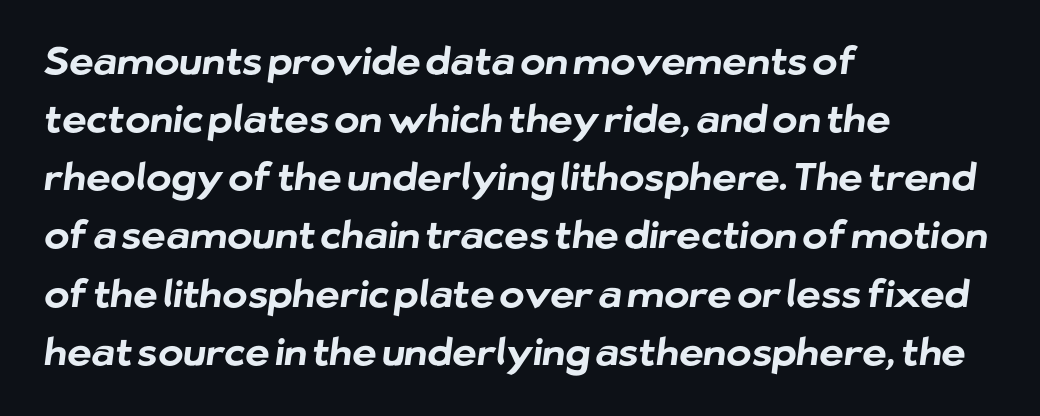
Q: Is the text bold? A: Yes.
Q: Is the typeface a serif or a sans-serif typeface? A: Sans-serif.
Q: Is the text underlined? A: No.
Q: How is the paragraph aligned? A: Left-aligned.
Q: Is the spacing between letters normal or unusually wide? A: Normal.
Q: Is the spacing between lines tight, normal or loose? A: Normal.
Q: Width (condensed, normal, or wide)? A: Normal.
Q: Stroke contrast? A: Low.
Q: x-height? A: Medium.
Q: Monospaced? A: No.
